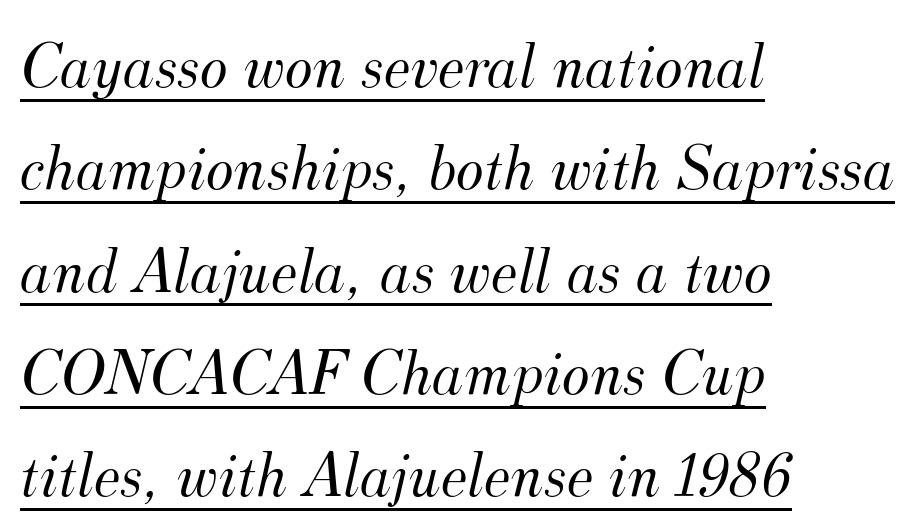
Q: Is the text bold? A: No.
Q: Is the text italic (slanted)? A: Yes, it leans right by about 12 degrees.
Q: Is the typeface a serif or a sans-serif typeface? A: Serif.
Q: Is the text underlined? A: Yes.
Q: How is the paragraph aligned? A: Left-aligned.
Q: Is the spacing between letters normal or unusually wide? A: Normal.
Q: Is the spacing between lines tight, normal or loose? A: Normal.
Q: Width (condensed, normal, or wide)? A: Normal.
Q: Stroke contrast? A: Medium.
Q: x-height? A: Small.
Q: Monospaced? A: No.
